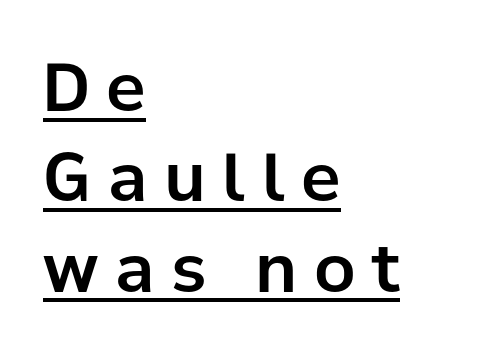
The image shows 66 px sans-serif type, upright; set left-aligned, normal line spacing (1.37x), unusually wide letter spacing (+0.25 em), underlined; low stroke contrast and a medium x-height.
